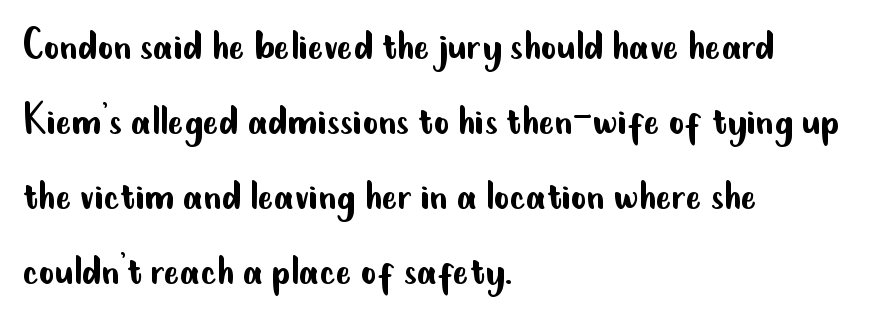
The image shows 48 px regular-weight, condensed sans-serif type, upright; set left-aligned, normal line spacing (1.56x), normal letter spacing, not underlined; low stroke contrast and a small x-height.
